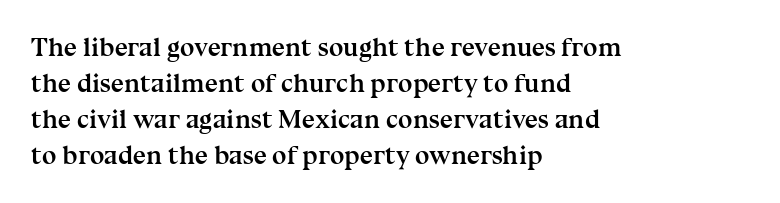
{"italic": "no", "bold": "yes", "underline": "no", "align": "left", "line_spacing": "normal", "line_spacing_ratio": 1.39, "letter_spacing": "normal", "letter_spacing_em": 0.0, "glyph_px": 26}
